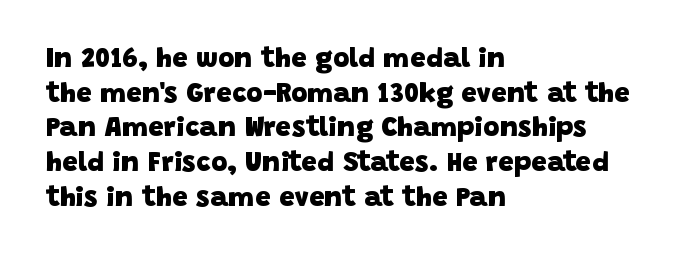
The type is set solid horizontally, with unmodified tracking. A dark, heavy texture on the line: the type is bold. Plain, unruled lines of type. I'd call this a sans setting — the letters go barefoot. These lines are set flush left with a ragged right edge.
